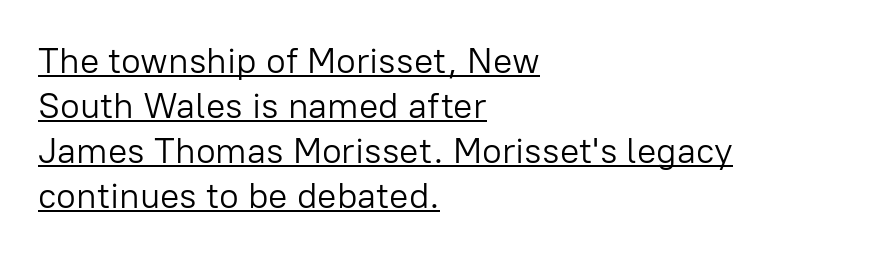
Q: Is the text bold? A: No.
Q: Is the text italic (slanted)? A: No, it is upright.
Q: Is the typeface a serif or a sans-serif typeface? A: Sans-serif.
Q: Is the text underlined? A: Yes.
Q: How is the paragraph aligned? A: Left-aligned.
Q: Is the spacing between letters normal or unusually wide? A: Normal.
Q: Is the spacing between lines tight, normal or loose? A: Normal.
Q: Width (condensed, normal, or wide)? A: Normal.
Q: Stroke contrast? A: Low.
Q: x-height? A: Medium.
Q: Monospaced? A: No.
